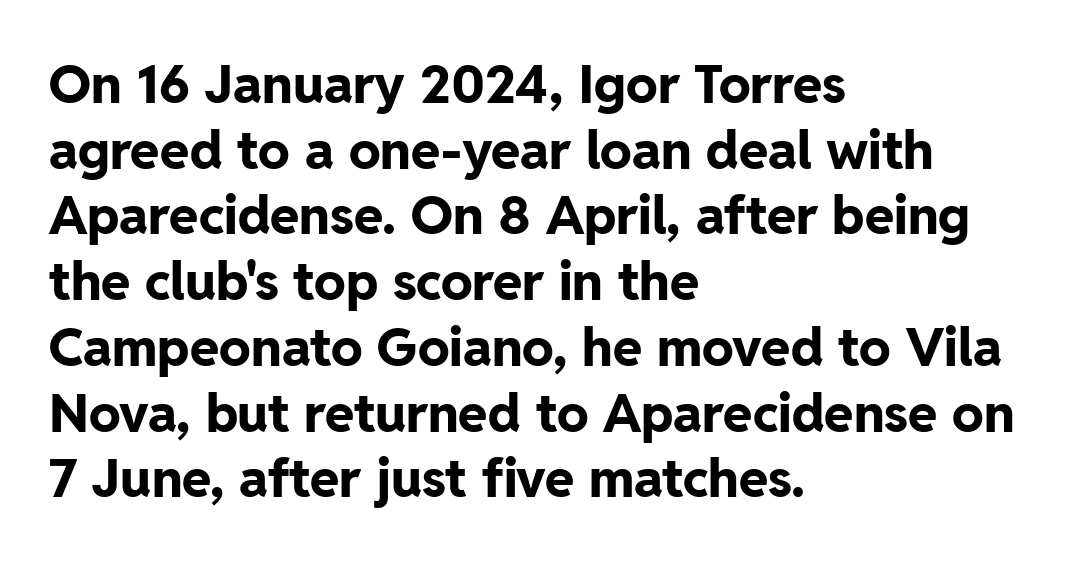
Strokes here are thick enough to call this a true bold. Tracking value appears to be zero — textbook default spacing. Ordinary non-slanted type is in use. Note: no serifs on the glyphs.
